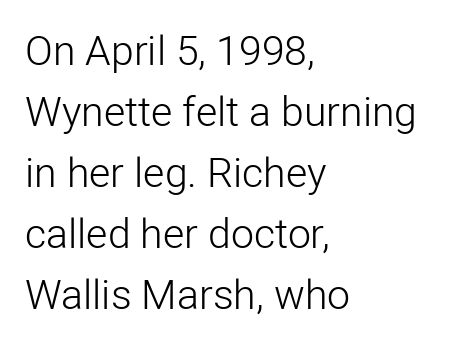
{"serif": "no", "italic": "no", "bold": "no", "weight": "light", "width": "normal", "stroke_contrast": "low", "x_height": "medium", "monospaced": "no", "underline": "no", "align": "left", "line_spacing": "normal", "line_spacing_ratio": 1.49, "letter_spacing": "normal", "letter_spacing_em": 0.0, "glyph_px": 41}
